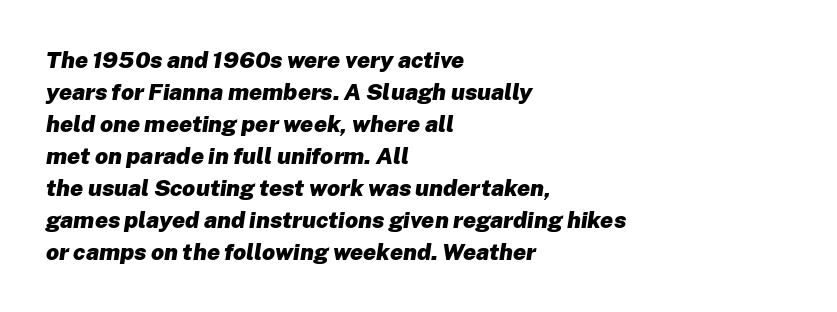
Q: Is the text bold? A: Yes.
Q: Is the text italic (slanted)? A: Yes, it leans right by about 8 degrees.
Q: Is the text underlined? A: No.
Q: How is the paragraph aligned? A: Left-aligned.
Q: Is the spacing between letters normal or unusually wide? A: Normal.
Q: Is the spacing between lines tight, normal or loose? A: Normal.
